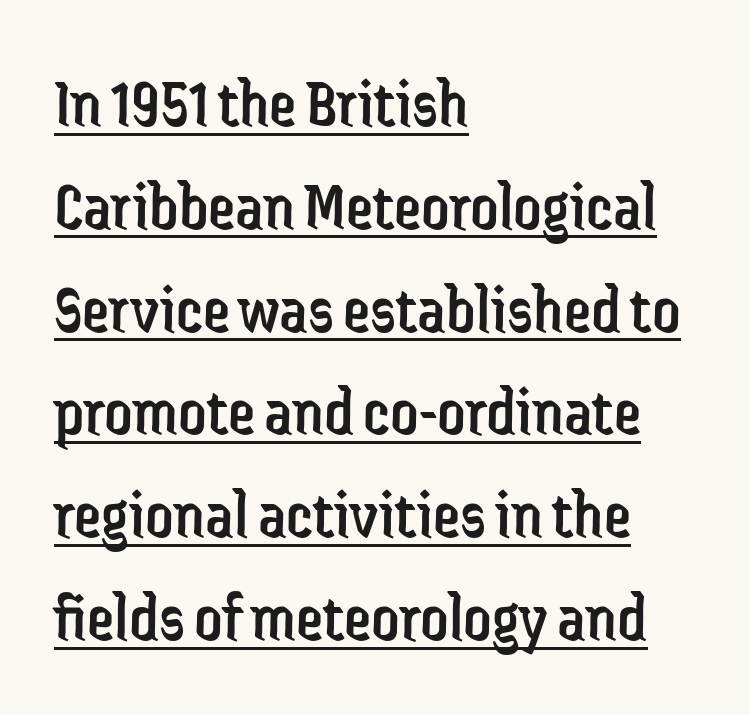
{"serif": "no", "italic": "no", "bold": "no", "weight": "regular", "width": "condensed", "stroke_contrast": "low", "x_height": "medium", "monospaced": "no", "underline": "yes", "align": "left", "line_spacing": "normal", "line_spacing_ratio": 1.49, "letter_spacing": "normal", "letter_spacing_em": 0.0, "glyph_px": 69}
